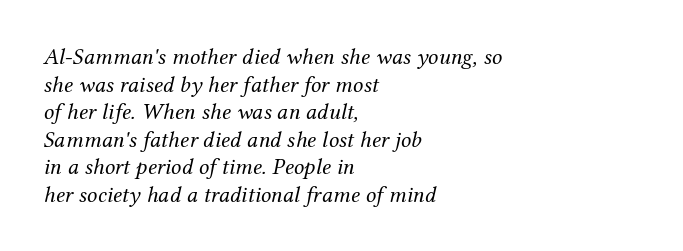
The image shows 23 px text type, italic (leaning right); set left-aligned, line spacing 1.2x, normal letter spacing, not underlined.
